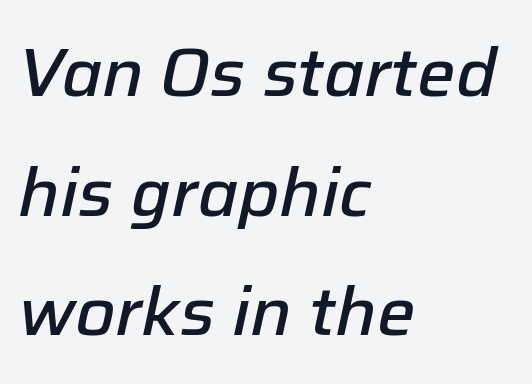
Q: Is the text bold? A: Semi-bold.
Q: Is the text italic (slanted)? A: Yes, it leans right by about 12 degrees.
Q: Is the text underlined? A: No.
Q: How is the paragraph aligned? A: Left-aligned.
Q: Is the spacing between letters normal or unusually wide? A: Normal.
Q: Width (condensed, normal, or wide)? A: Normal.
Q: Stroke contrast? A: Low.
Q: x-height? A: Medium.
Q: Monospaced? A: No.
